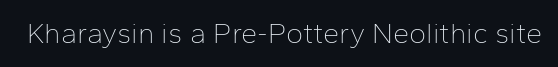
Letterform terminals end flat and unadorned throughout the passage. Standard letterfit; no display-style spreading of the glyphs. Looks like regular typesetting: each glyph gets only the width it needs. Stroke thickness stays within the range of a standard reading face or lighter. Letters rest on an invisible, unmarked baseline.
